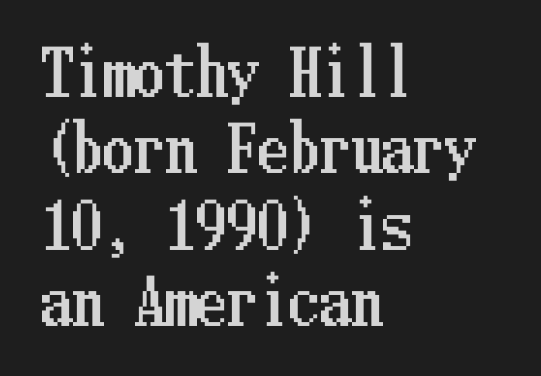
Q: Is the text italic (slanted)? A: No, it is upright.
Q: Is the text underlined? A: No.
Q: How is the paragraph aligned? A: Left-aligned.
Q: Is the spacing between letters normal or unusually wide? A: Normal.
Q: Width (condensed, normal, or wide)? A: Condensed.
Q: Stroke contrast? A: Low.
Q: x-height? A: Medium.
